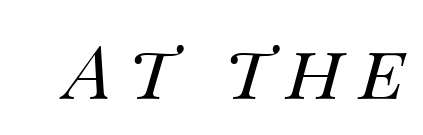
Q: Is the text bold? A: No.
Q: Is the text italic (slanted)? A: Yes, it leans right by about 14 degrees.
Q: Is the text underlined? A: No.
Q: Is the spacing between letters normal or unusually wide? A: Unusually wide.
Q: Width (condensed, normal, or wide)? A: Normal.
Q: Stroke contrast? A: Medium.
Q: x-height? A: Large.
Q: Monospaced? A: No.
